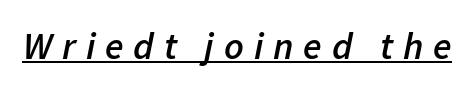
Q: Is the text bold? A: Semi-bold.
Q: Is the text italic (slanted)? A: Yes, it leans right by about 11 degrees.
Q: Is the text underlined? A: Yes.
Q: Is the spacing between letters normal or unusually wide? A: Unusually wide.
Q: Width (condensed, normal, or wide)? A: Normal.
Q: Stroke contrast? A: Low.
Q: x-height? A: Medium.
Q: Monospaced? A: No.
